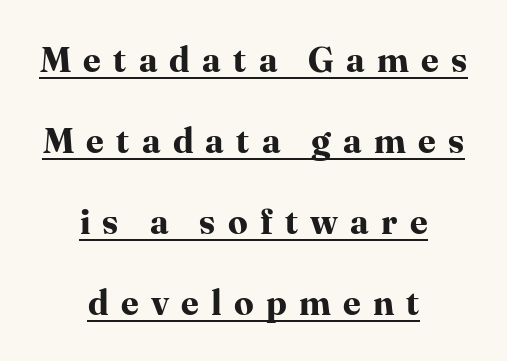
Each line is balanced around a shared central axis. Short note: letters widely spaced. The text was rendered using a seriffed face with decorative stroke endings. Here the designer chose a conventional face with non-uniform glyph widths. A typographer would call this underscored text. Summary of vertical rhythm: relaxed, with wide interline spacing.
